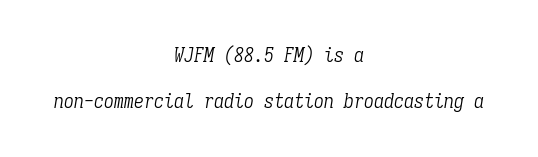
Q: Is the text bold? A: No.
Q: Is the text italic (slanted)? A: Yes, it leans right by about 9 degrees.
Q: Is the text underlined? A: No.
Q: How is the paragraph aligned? A: Centered.
Q: Is the spacing between letters normal or unusually wide? A: Normal.
Q: Is the spacing between lines tight, normal or loose? A: Loose.
